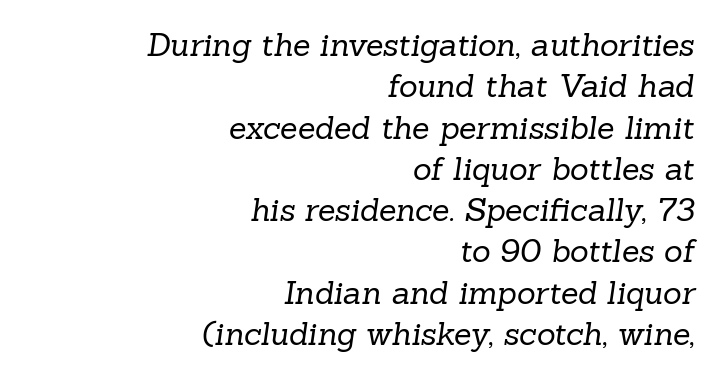
Q: Is the text bold? A: No.
Q: Is the typeface a serif or a sans-serif typeface? A: Serif.
Q: Is the text underlined? A: No.
Q: How is the paragraph aligned? A: Right-aligned.
Q: Is the spacing between letters normal or unusually wide? A: Normal.
Q: Is the spacing between lines tight, normal or loose? A: Normal.
Q: Width (condensed, normal, or wide)? A: Normal.
Q: Stroke contrast? A: Low.
Q: x-height? A: Medium.
Q: Monospaced? A: No.
